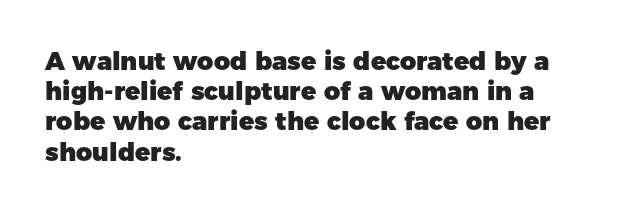
Q: Is the text bold? A: Yes.
Q: Is the text italic (slanted)? A: No, it is upright.
Q: Is the text underlined? A: No.
Q: How is the paragraph aligned? A: Left-aligned.
Q: Is the spacing between letters normal or unusually wide? A: Normal.
